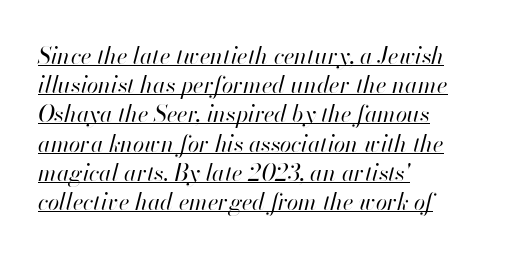
Compared with a typical body face, this is equally light or lighter still. The rendered words wear a rule along their underside. The space between consecutive lines is moderate. This rendering uses left alignment, leaving the right contour irregular. Standard letterfit; no display-style spreading of the glyphs. Style check: oblique.
